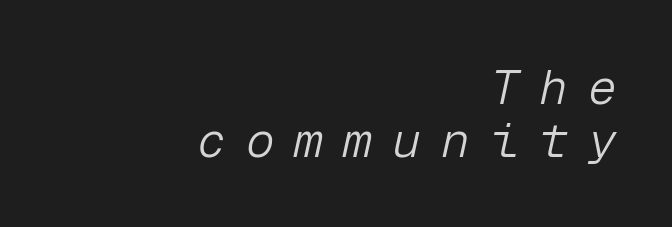
The image shows 48 px light type, italic (leaning right), monospaced; set right-aligned, tight line spacing (1.1x), unusually wide letter spacing (+0.42 em), not underlined; low stroke contrast and a medium x-height.
